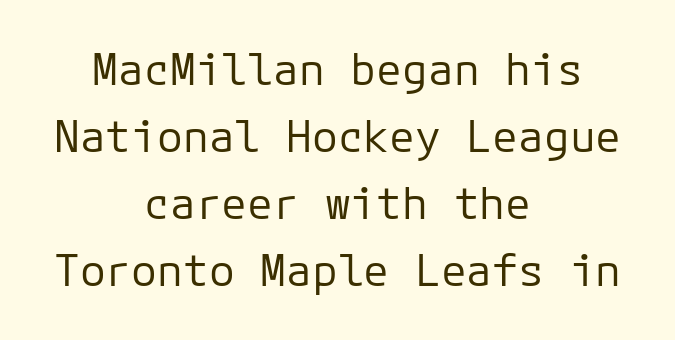
Q: Is the text bold? A: No.
Q: Is the text italic (slanted)? A: No, it is upright.
Q: Is the typeface a serif or a sans-serif typeface? A: Sans-serif.
Q: Is the text underlined? A: No.
Q: How is the paragraph aligned? A: Centered.
Q: Is the spacing between letters normal or unusually wide? A: Normal.
Q: Is the spacing between lines tight, normal or loose? A: Normal.
Q: Width (condensed, normal, or wide)? A: Normal.
Q: Stroke contrast? A: Low.
Q: x-height? A: Medium.
